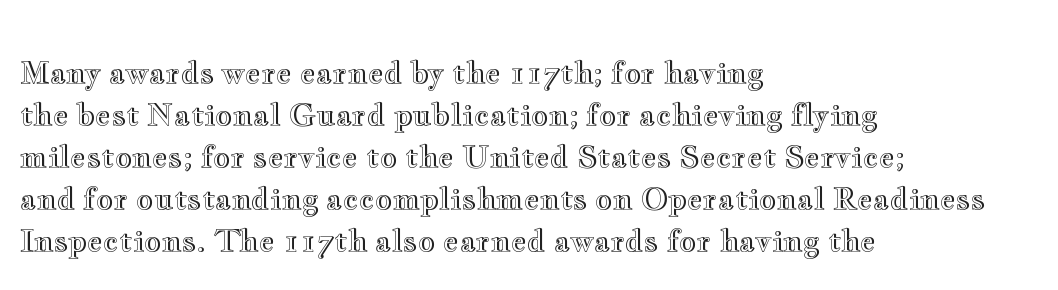
{"italic": "no", "width": "wide", "x_height": "small", "monospaced": "no", "underline": "no", "align": "left", "line_spacing": "normal", "line_spacing_ratio": 1.4, "letter_spacing": "normal", "letter_spacing_em": 0.0, "glyph_px": 30}
